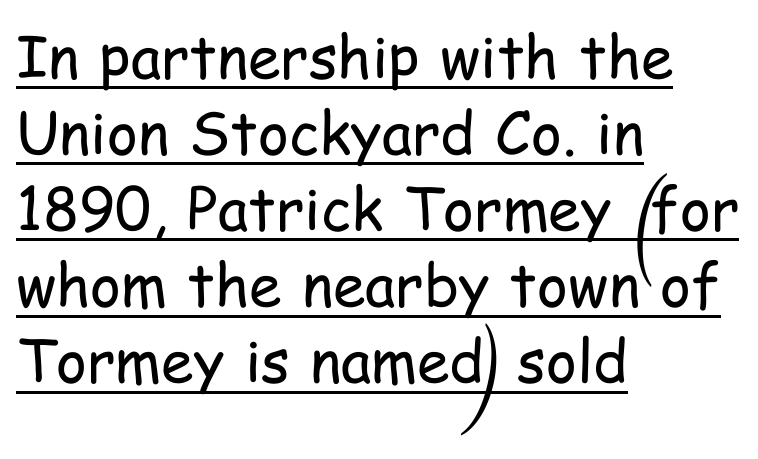
{"serif": "no", "italic": "no", "bold": "no", "weight": "regular", "width": "condensed", "stroke_contrast": "low", "x_height": "medium", "monospaced": "no", "underline": "yes", "align": "left", "line_spacing": "normal", "line_spacing_ratio": 1.29, "letter_spacing": "normal", "letter_spacing_em": 0.0, "glyph_px": 59}
